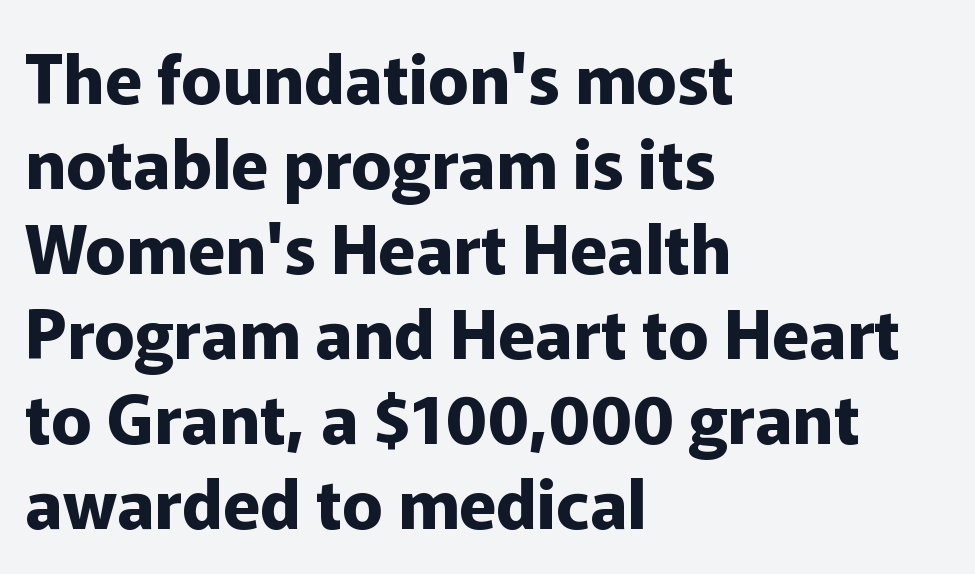
The specimen omits any rule beneath the text block's lines. Here the designer chose a conventional face with non-uniform glyph widths. This rendering employs a face without finishing strokes, i.e., a sans-serif. What weight is shown? A full bold with thick strokes.
